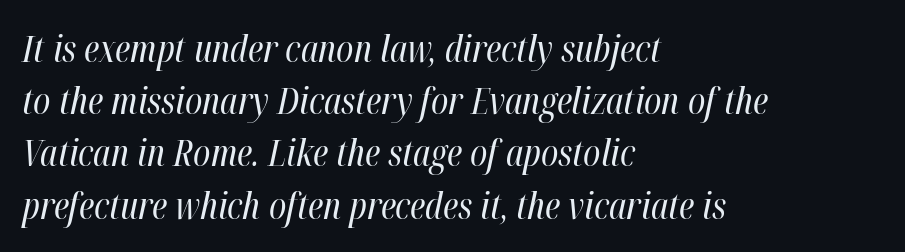
{"italic": "yes", "lean": "right", "slant_degrees": 12, "bold": "no", "weight": "regular", "width": "condensed", "stroke_contrast": "high", "x_height": "medium", "monospaced": "no", "underline": "no", "align": "left", "line_spacing": "normal", "line_spacing_ratio": 1.41, "letter_spacing": "normal", "letter_spacing_em": 0.0, "glyph_px": 37}
